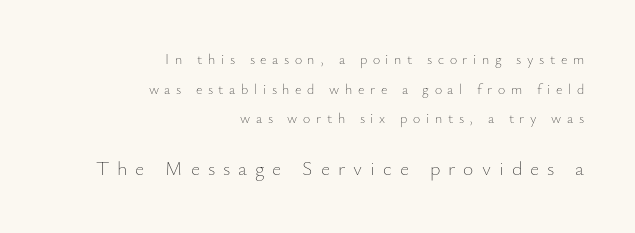
Q: Is the text bold? A: No.
Q: Is the text italic (slanted)? A: No, it is upright.
Q: Is the text underlined? A: No.
Q: How is the paragraph aligned? A: Right-aligned.
Q: Is the spacing between letters normal or unusually wide? A: Unusually wide.
Q: Is the spacing between lines tight, normal or loose? A: Loose.
Q: Which block of text is set in a larger size, the first (top) or the second (bottom)? A: The second (bottom) one.
